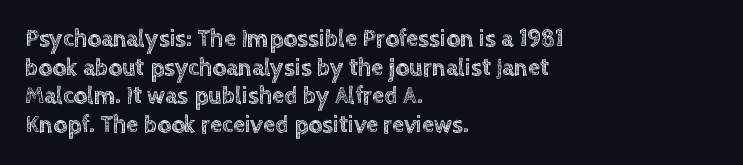
{"italic": "no", "underline": "no", "align": "left", "line_spacing_ratio": 1.19, "letter_spacing": "normal", "letter_spacing_em": 0.0, "glyph_px": 24}
